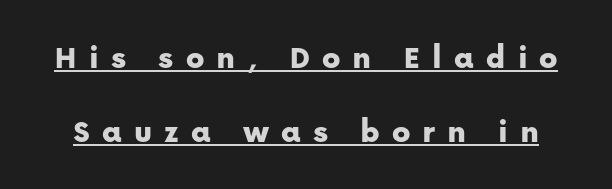
What's the leading like? Stretched, with rows far apart. Spacing verdict: proportional, widths tailored to each character. You can see a thin bar hugging the bottom of the glyphs. A typesetter would mark this as roman, not italic.
